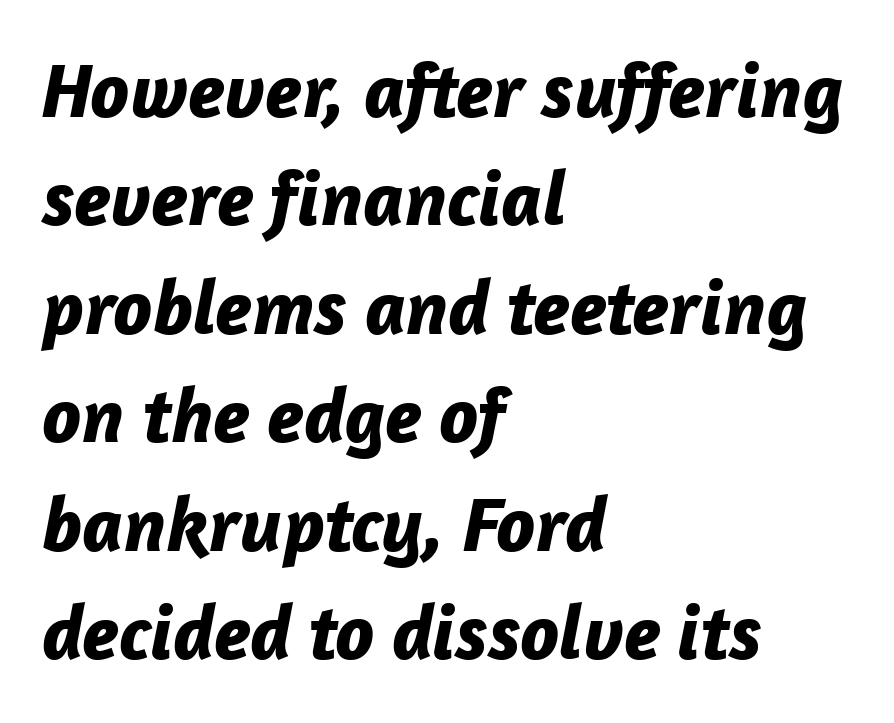
The glyphs look as if they've been sheared to an angle. Type without underlining. Caption: multi-line text, flush left, ragged right. Looks like regular typesetting: each glyph gets only the width it needs. Honestly, the letter spacing is just normal — you wouldn't notice it. Regular leading.
